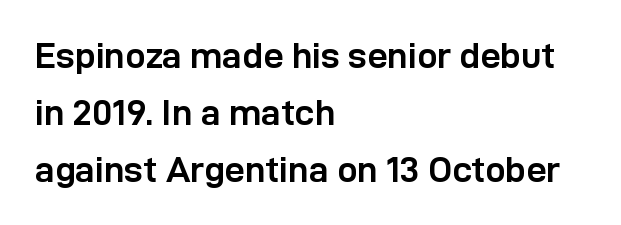
Q: Is the text bold? A: Yes.
Q: Is the text italic (slanted)? A: No, it is upright.
Q: Is the typeface a serif or a sans-serif typeface? A: Sans-serif.
Q: Is the text underlined? A: No.
Q: How is the paragraph aligned? A: Left-aligned.
Q: Is the spacing between letters normal or unusually wide? A: Normal.
Q: Is the spacing between lines tight, normal or loose? A: Normal.
Q: Width (condensed, normal, or wide)? A: Normal.
Q: Stroke contrast? A: Low.
Q: x-height? A: Medium.
Q: Monospaced? A: No.
